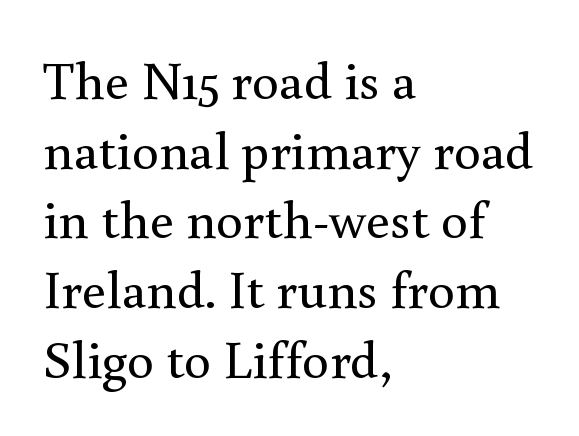
The image shows 54 px regular-weight serif type, upright; set left-aligned, normal line spacing (1.29x), normal letter spacing, not underlined; a small x-height.
